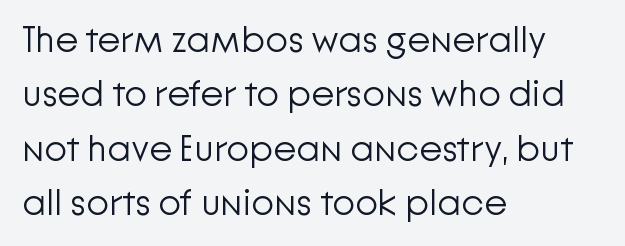
Varying glyph widths throughout — classic text-font behaviour. Look at the bottom of the vertical strokes: they stop flat, with no serifs. Honestly, the row spacing looks completely unremarkable. The passage shown is not bold in any degree.
